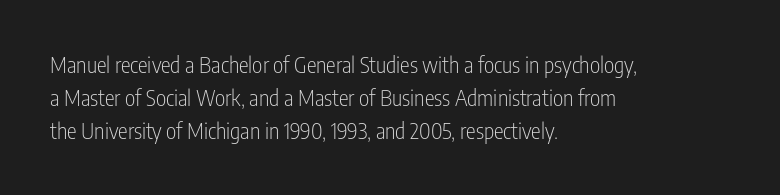
The image shows 22 px text type, upright; set left-aligned, normal line spacing (1.51x), normal letter spacing, not underlined.
